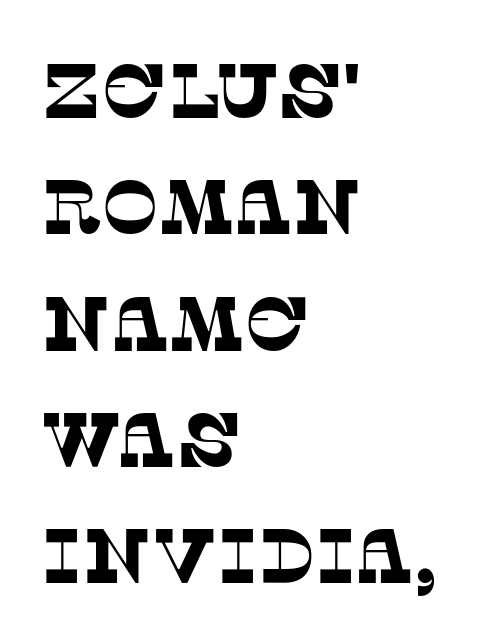
The image shows 77 px serif type; set left-aligned, normal line spacing (1.51x), normal letter spacing, not underlined; low stroke contrast and a large x-height.
